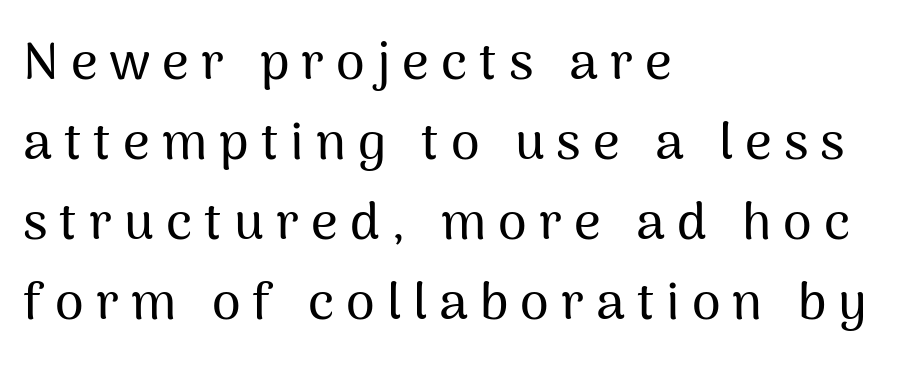
These lines are set flush left with a ragged right edge. Check under the words: just untouched page. These lines were composed using upright roman letters. What stands out about the letter spacing? Its width — letters are far apart. Proportional: the letters do not fall into vertical columns.
